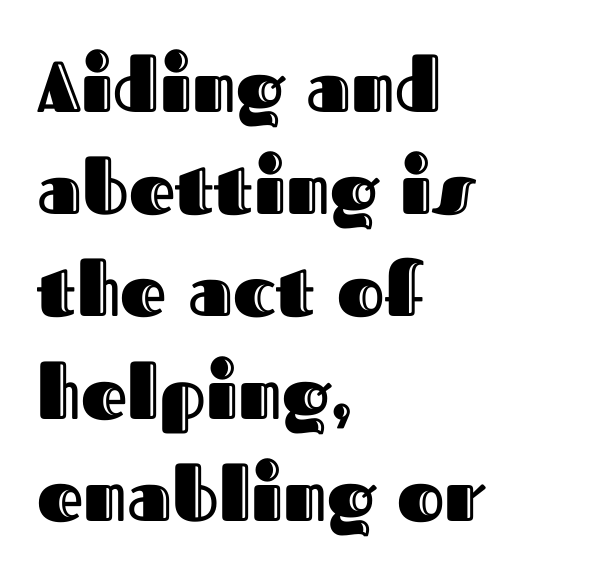
The image shows 72 px text type, upright; set left-aligned, normal line spacing (1.42x), normal letter spacing, not underlined; a medium x-height.
